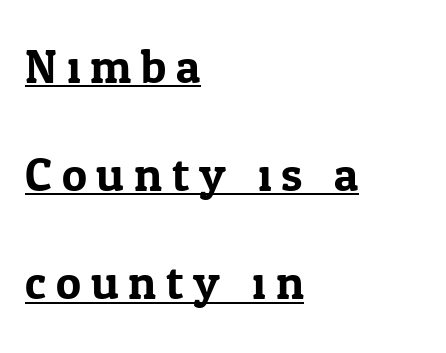
{"serif": "yes", "italic": "no", "width": "normal", "stroke_contrast": "low", "x_height": "medium", "monospaced": "no", "underline": "yes", "align": "left", "line_spacing": "loose", "line_spacing_ratio": 2.3, "letter_spacing": "wide", "letter_spacing_em": 0.21, "glyph_px": 47}
